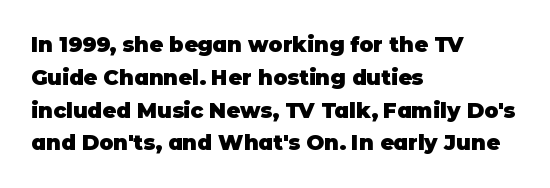
Q: Is the text bold? A: Yes.
Q: Is the text italic (slanted)? A: No, it is upright.
Q: Is the text underlined? A: No.
Q: How is the paragraph aligned? A: Left-aligned.
Q: Is the spacing between letters normal or unusually wide? A: Normal.
Q: Is the spacing between lines tight, normal or loose? A: Normal.
